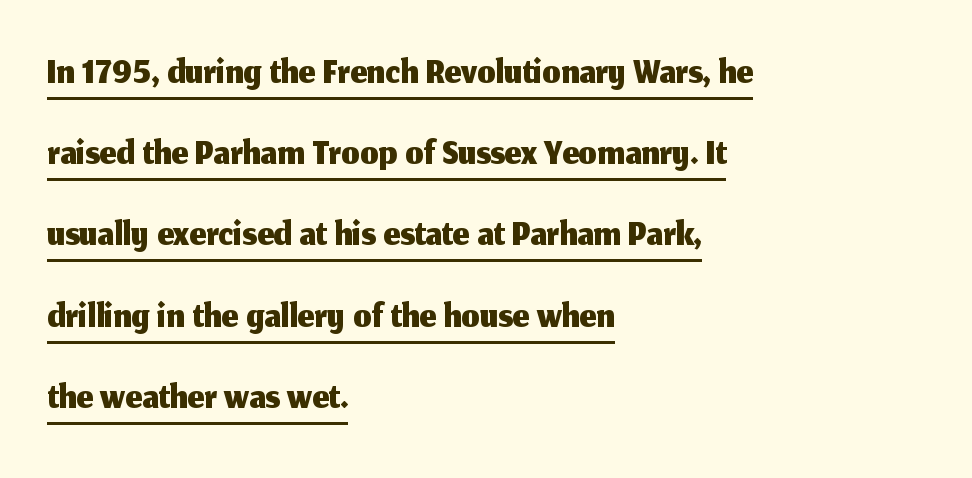
{"serif": "no", "italic": "no", "width": "normal", "stroke_contrast": "medium", "x_height": "medium", "monospaced": "no", "underline": "yes", "align": "left", "line_spacing": "normal", "line_spacing_ratio": 1.4, "letter_spacing": "normal", "letter_spacing_em": 0.0, "glyph_px": 58}
